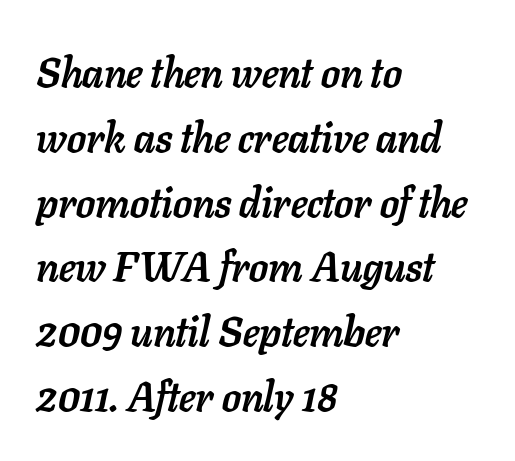
{"italic": "yes", "lean": "right", "slant_degrees": 11, "bold": "yes", "weight": "semibold", "width": "normal", "stroke_contrast": "low", "x_height": "medium", "monospaced": "no", "underline": "no", "align": "left", "line_spacing": "normal", "line_spacing_ratio": 1.58, "letter_spacing": "normal", "letter_spacing_em": 0.0, "glyph_px": 41}
